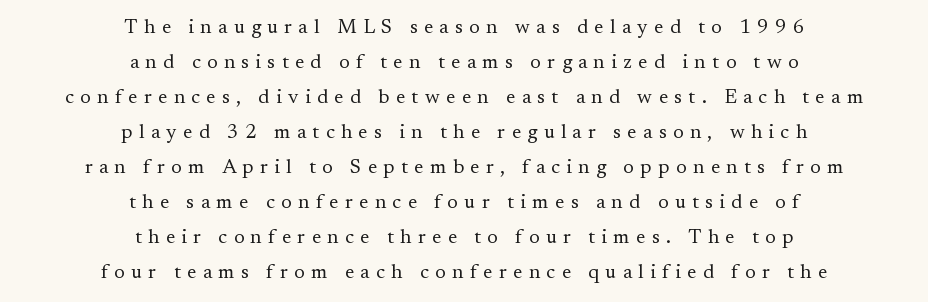
Q: Is the text bold? A: No.
Q: Is the text italic (slanted)? A: No, it is upright.
Q: Is the text underlined? A: No.
Q: How is the paragraph aligned? A: Centered.
Q: Is the spacing between letters normal or unusually wide? A: Unusually wide.
